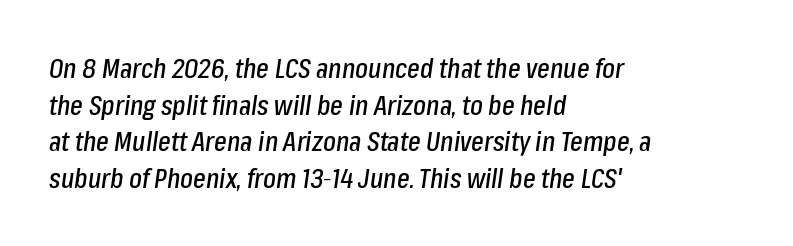
Honestly, the row spacing looks completely unremarkable. Left-aligned paragraph, ragged on the right. The rendering keeps characters at their native spacing. The text carries the slant typical of an italic or oblique font. Clear beneath every line of the passage.
